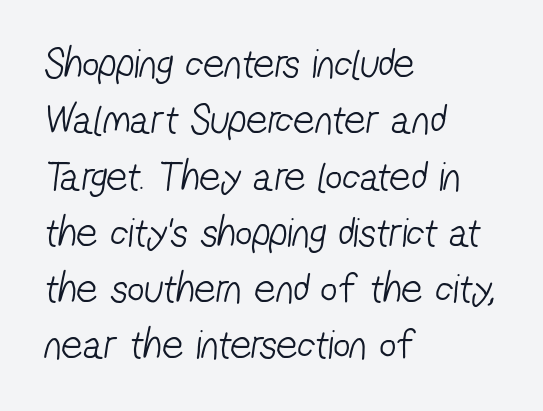
{"serif": "no", "bold": "no", "weight": "light", "width": "condensed", "stroke_contrast": "low", "x_height": "medium", "monospaced": "no", "underline": "no", "align": "left", "line_spacing": "normal", "line_spacing_ratio": 1.34, "letter_spacing": "normal", "letter_spacing_em": 0.0, "glyph_px": 42}
